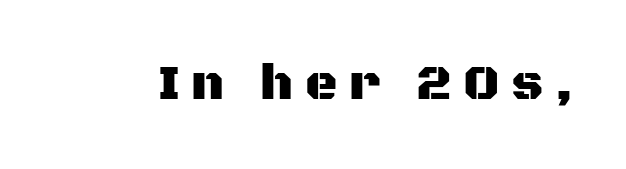
The image shows 50 px sans-serif type, upright; set unusually wide letter spacing (+0.23 em), not underlined; medium stroke contrast and a large x-height.
